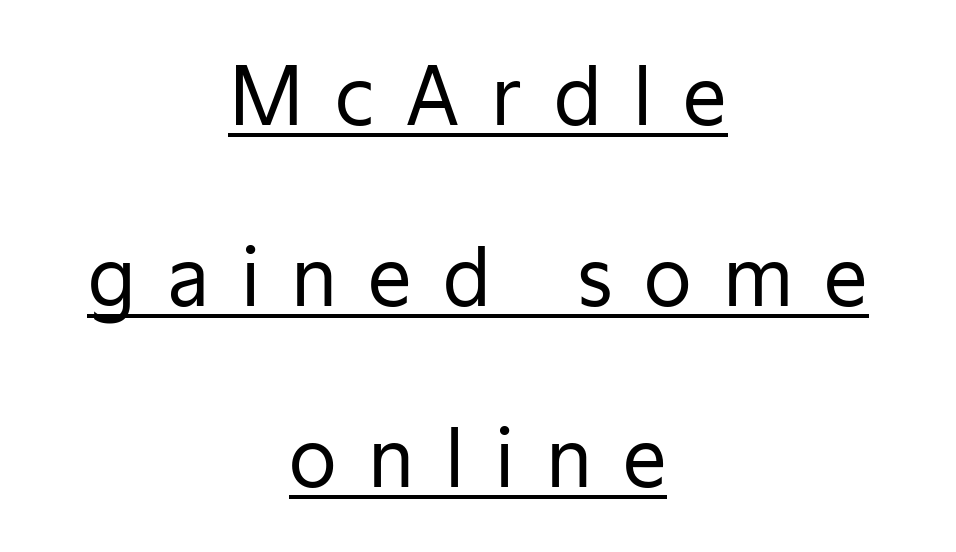
This rendering features underlined lettering. Do the letters lean? They stand straight. This is sans-serif lettering, the kind often seen on screens and signage. No letter is thick-stroked: the sample isn't bold. Is this a fixed-width face? No — the glyphs have proportional, varying widths.
